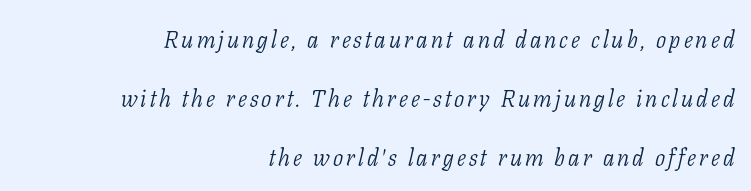
Q: Is the text bold? A: No.
Q: Is the text italic (slanted)? A: Yes, it leans right by about 11 degrees.
Q: Is the text underlined? A: No.
Q: How is the paragraph aligned? A: Right-aligned.
Q: Is the spacing between lines tight, normal or loose? A: Loose.
